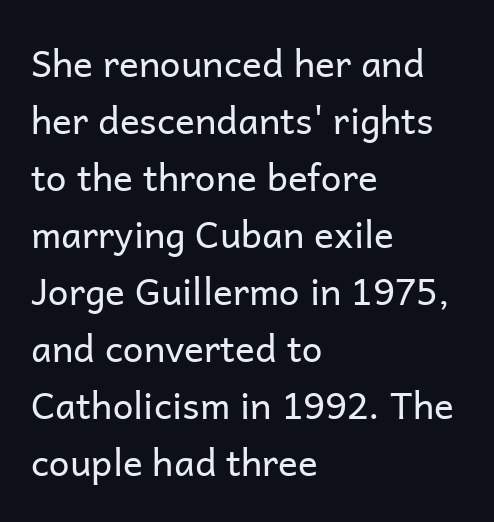
Q: Is the text bold? A: No.
Q: Is the text italic (slanted)? A: No, it is upright.
Q: Is the typeface a serif or a sans-serif typeface? A: Sans-serif.
Q: Is the text underlined? A: No.
Q: How is the paragraph aligned? A: Left-aligned.
Q: Is the spacing between letters normal or unusually wide? A: Normal.
Q: Is the spacing between lines tight, normal or loose? A: Normal.
Q: Width (condensed, normal, or wide)? A: Normal.
Q: Stroke contrast? A: Low.
Q: x-height? A: Medium.
Q: Monospaced? A: No.
